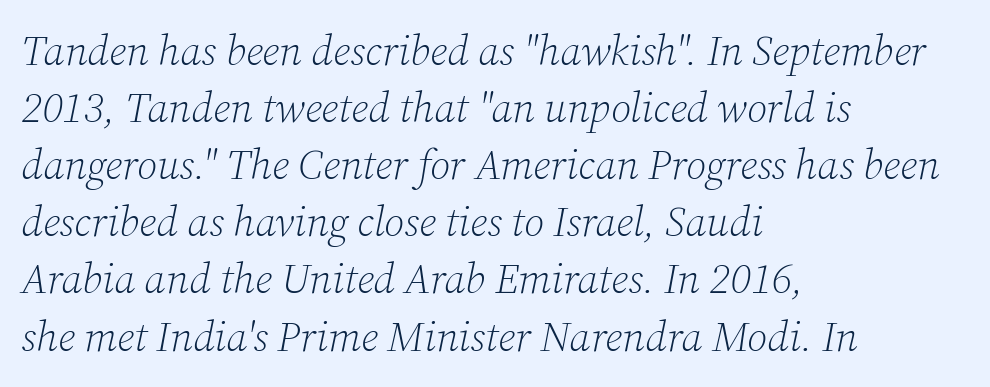
Caption: standard tracking, unaltered. Think of a printed novel: that variable character pitch is what you see here. It's the slanting kind of type. Glance below the letters and you will spot only blank space.
